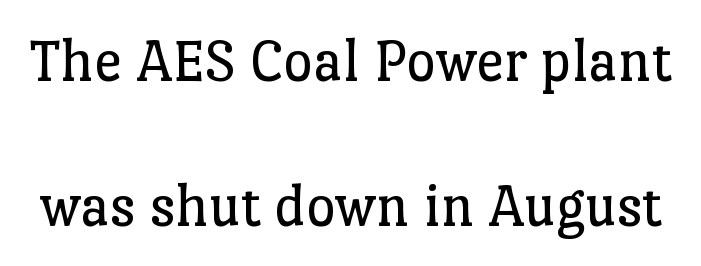
The image shows 63 px regular-weight serif type, upright; set loose line spacing (2.3x), normal letter spacing, not underlined; low stroke contrast and a medium x-height.
